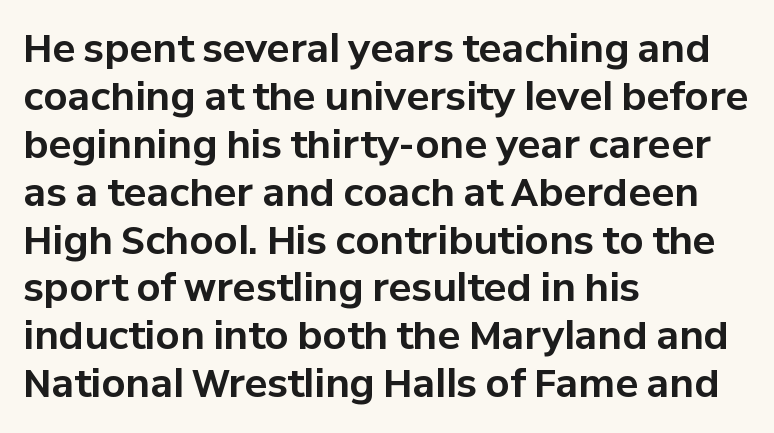
The space beneath each line is pristine and unruled. The passage shown is emphatically bold. Nope, not italic — everything's standing straight. The passage shown has conventional tracking throughout.
